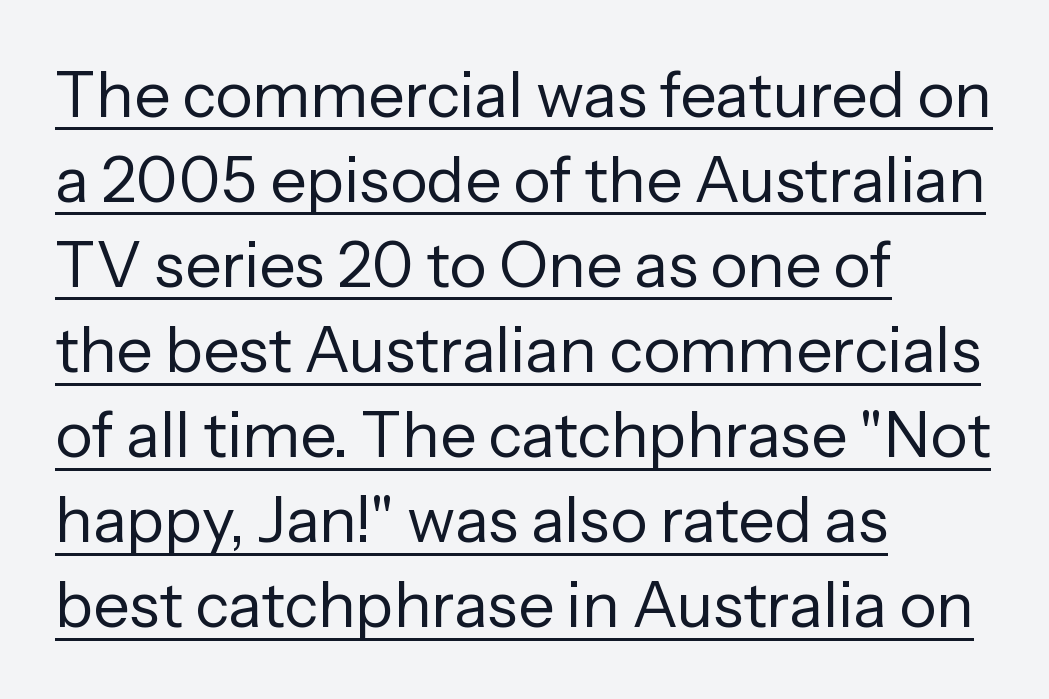
Q: Is the text bold? A: No.
Q: Is the text italic (slanted)? A: No, it is upright.
Q: Is the typeface a serif or a sans-serif typeface? A: Sans-serif.
Q: Is the text underlined? A: Yes.
Q: How is the paragraph aligned? A: Left-aligned.
Q: Is the spacing between letters normal or unusually wide? A: Normal.
Q: Is the spacing between lines tight, normal or loose? A: Normal.
Q: Width (condensed, normal, or wide)? A: Normal.
Q: Stroke contrast? A: Low.
Q: x-height? A: Medium.
Q: Monospaced? A: No.
